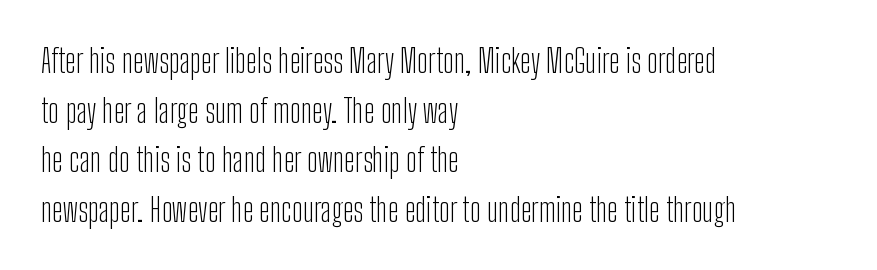
{"serif": "no", "italic": "no", "bold": "no", "weight": "light", "width": "condensed", "stroke_contrast": "low", "x_height": "medium", "monospaced": "no", "underline": "no", "align": "left", "line_spacing": "normal", "line_spacing_ratio": 1.55, "letter_spacing": "normal", "letter_spacing_em": 0.0, "glyph_px": 32}
